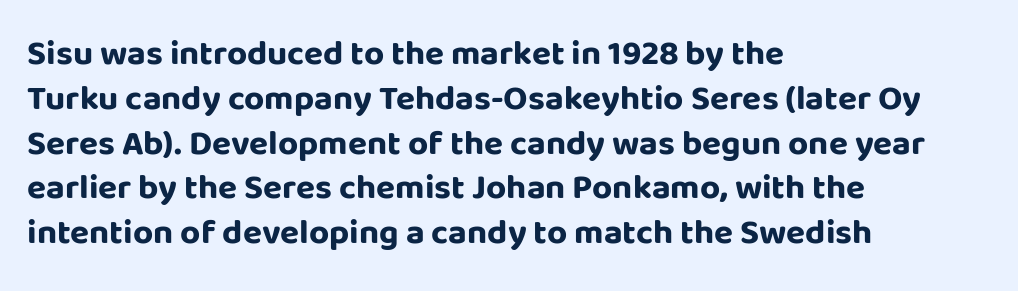
The image shows 35 px bold sans-serif type, upright; set left-aligned, normal line spacing (1.28x), normal letter spacing, not underlined; low stroke contrast and a large x-height.
